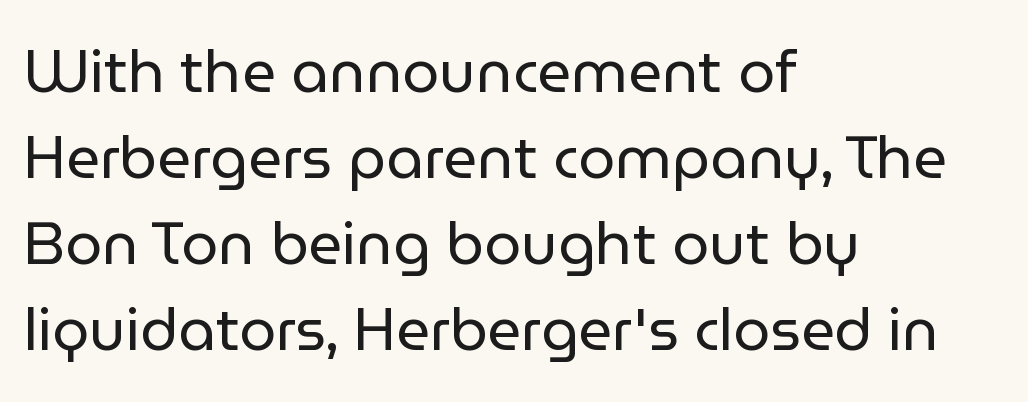
The image shows 59 px regular-weight sans-serif type, upright; set left-aligned, normal line spacing (1.46x), normal letter spacing, not underlined; low stroke contrast and a medium x-height.
